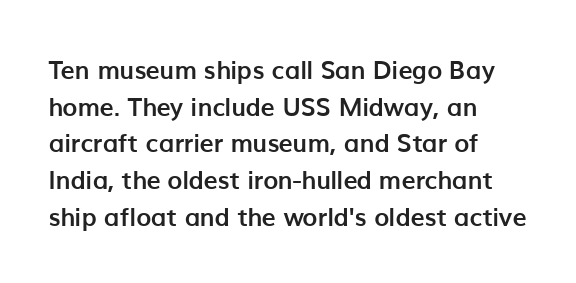
Q: Is the text bold? A: Yes.
Q: Is the text italic (slanted)? A: No, it is upright.
Q: Is the text underlined? A: No.
Q: How is the paragraph aligned? A: Left-aligned.
Q: Is the spacing between letters normal or unusually wide? A: Normal.
Q: Is the spacing between lines tight, normal or loose? A: Normal.
